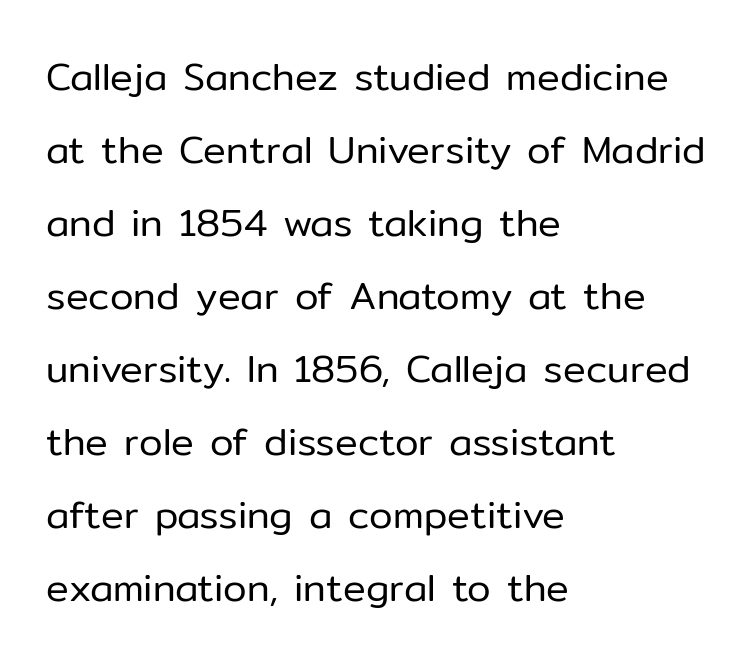
The image shows 38 px regular-weight sans-serif type, upright; set left-aligned, loose line spacing (1.92x), normal letter spacing, not underlined; low stroke contrast and a medium x-height.
